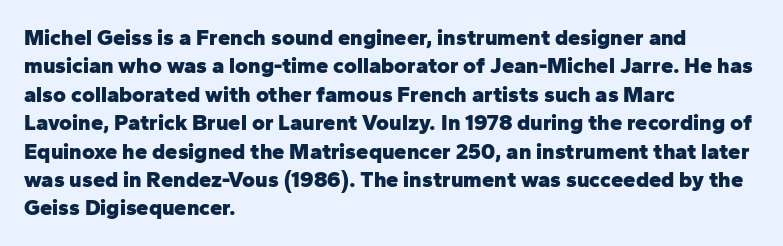
{"italic": "no", "bold": "yes", "underline": "no", "align": "left", "line_spacing": "normal", "line_spacing_ratio": 1.29, "letter_spacing": "normal", "letter_spacing_em": 0.0, "glyph_px": 22}
